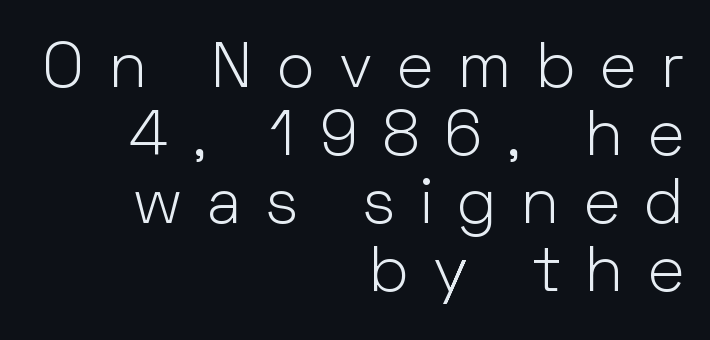
The face looks like a standard text weight, possibly lighter. This sample uses an upright cut, with every glyph sitting square on the baseline. Spacing between characters has been opened up far beyond the box default. The text was rendered using a sans face with plain stroke endings. The lines in this sample share a right terminus and differ only in where they begin.
